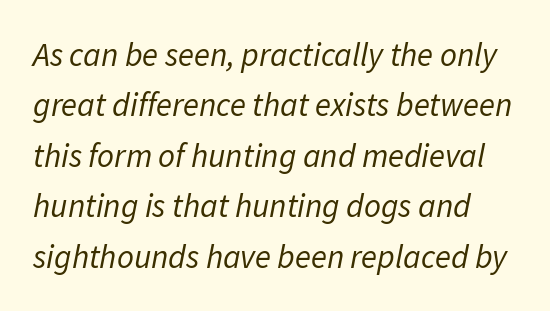
{"italic": "yes", "lean": "right", "slant_degrees": 11, "bold": "no", "weight": "regular", "width": "normal", "stroke_contrast": "low", "x_height": "medium", "monospaced": "no", "underline": "no", "line_spacing": "normal", "line_spacing_ratio": 1.53, "letter_spacing": "normal", "letter_spacing_em": 0.0, "glyph_px": 33}
